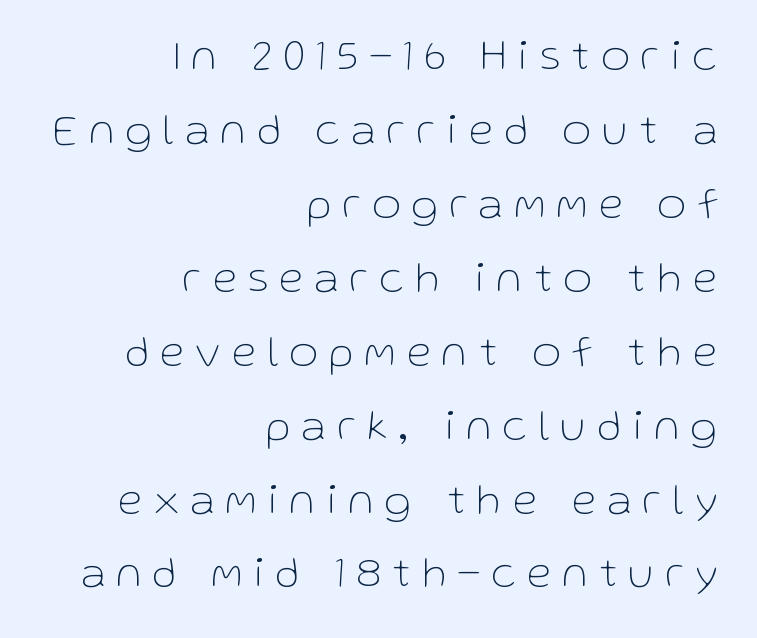
The image shows 44 px thin sans-serif type, upright; set right-aligned, normal line spacing (1.68x), unusually wide letter spacing (+0.27 em), not underlined; low stroke contrast and a medium x-height.
